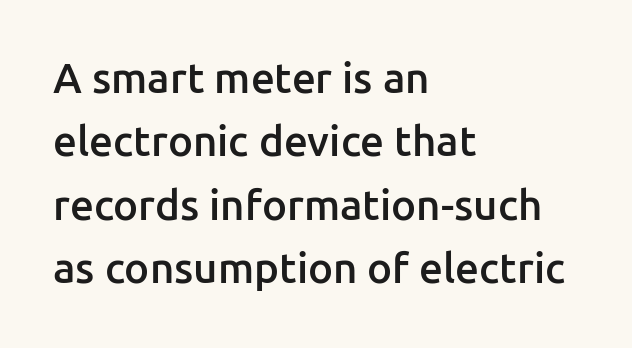
The image shows 42 px semibold sans-serif type, upright; set left-aligned, normal line spacing (1.51x), normal letter spacing, not underlined; low stroke contrast and a medium x-height.
